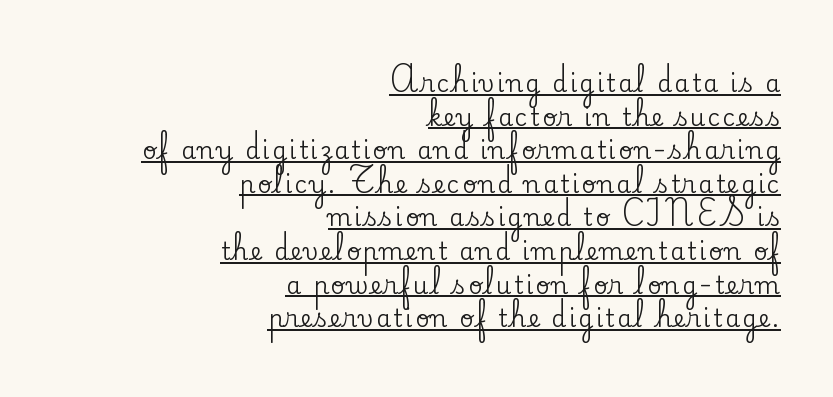
Q: Is the text italic (slanted)? A: No, it is upright.
Q: Is the text underlined? A: Yes.
Q: How is the paragraph aligned? A: Right-aligned.
Q: Is the spacing between lines tight, normal or loose? A: Normal.
